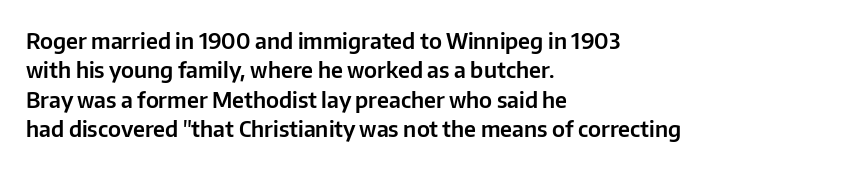
Reading down the block, your eye returns to a fixed left position each line. The type sits square on the baseline with zero lean. The space directly below the letters is spotless. Notice how descenders clear the ascenders below comfortably — that's standard leading. Each word holds together tightly as a unit, with standard inter-letter gaps.
